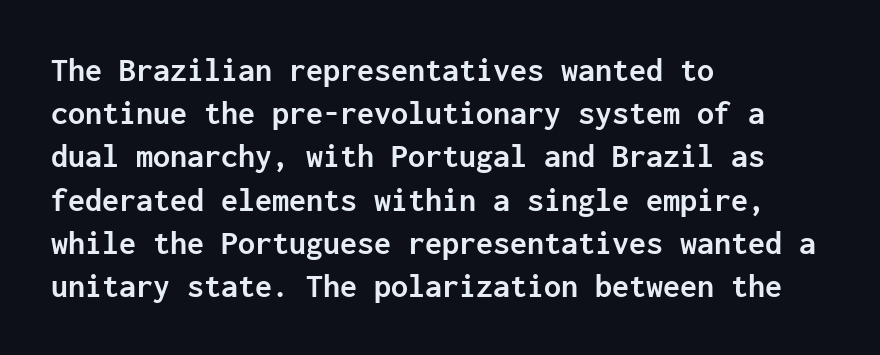
These lines were composed using upright roman letters. Students, this is bold: see how much ink each stroke carries. Grotesque or geometric, the face here clearly has no serifs. Summary of vertical rhythm: regular, with standard interline spacing.
